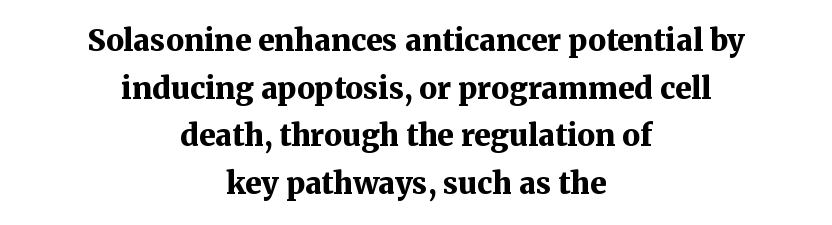
Q: Is the text bold? A: Yes.
Q: Is the text italic (slanted)? A: No, it is upright.
Q: Is the typeface a serif or a sans-serif typeface? A: Serif.
Q: Is the text underlined? A: No.
Q: How is the paragraph aligned? A: Centered.
Q: Is the spacing between letters normal or unusually wide? A: Normal.
Q: Is the spacing between lines tight, normal or loose? A: Normal.
Q: Width (condensed, normal, or wide)? A: Normal.
Q: Stroke contrast? A: Medium.
Q: x-height? A: Medium.
Q: Monospaced? A: No.
